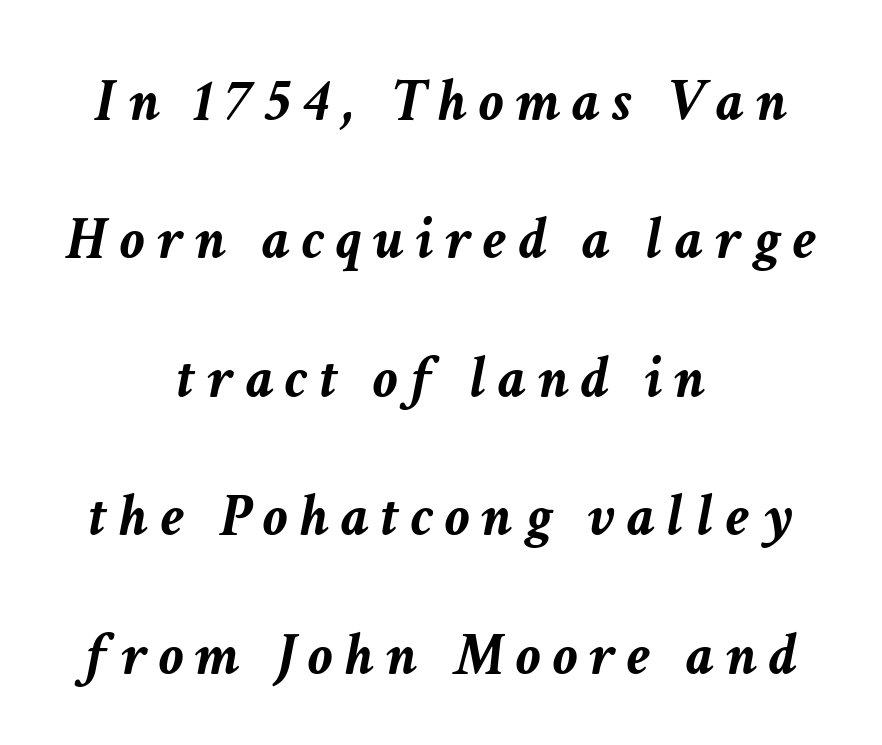
{"italic": "yes", "lean": "right", "slant_degrees": 11, "bold": "yes", "weight": "semibold", "width": "normal", "stroke_contrast": "low", "x_height": "medium", "monospaced": "no", "underline": "no", "align": "center", "line_spacing": "loose", "line_spacing_ratio": 2.27, "letter_spacing": "wide", "letter_spacing_em": 0.2, "glyph_px": 61}
